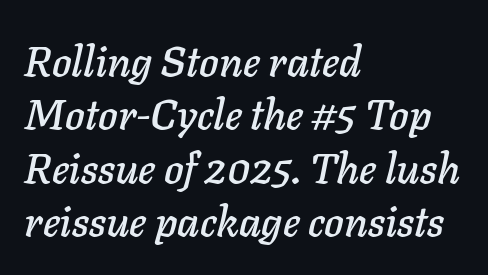
{"italic": "yes", "lean": "right", "slant_degrees": 11, "width": "normal", "stroke_contrast": "low", "x_height": "medium", "monospaced": "no", "underline": "no", "align": "left", "line_spacing": "normal", "line_spacing_ratio": 1.27, "letter_spacing": "normal", "letter_spacing_em": 0.0, "glyph_px": 42}
